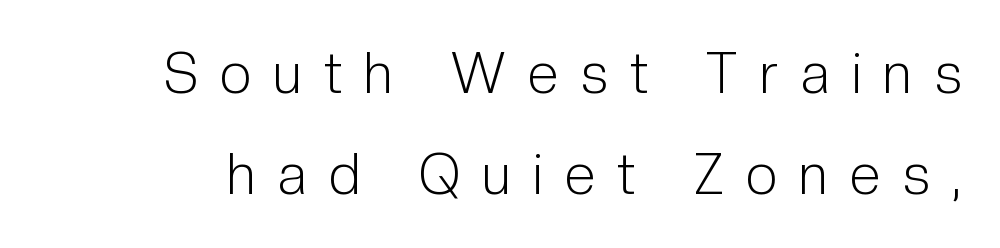
Tall strokes in this sample are plumb rather than angled. No feet cap the strokes, marking this as sans-serif type. The face used here is proportionally spaced, like ordinary book or web type. Vertical stems look standard width or narrower in stroke. No word sits above an underline.
